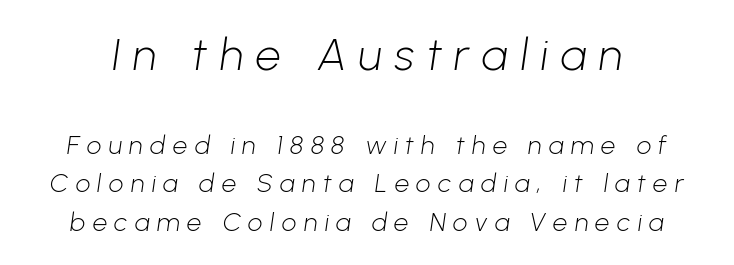
Descender tails drop into unmarked territory. The designer left line spacing at the default. The characters are drawn with everyday or finer stroke widths. Here the glyphs are tracked loosely, breaking word shapes into spaced letters.
